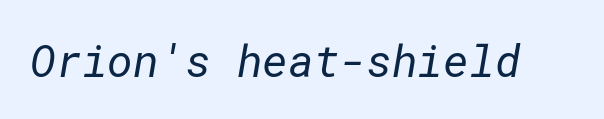
This rendering features lettering with no underline. These glyphs show unthickened strokes, regular width or finer. Spacing between characters is what you'd get straight out of the box. Grotesque or geometric, the face here clearly has no serifs.
